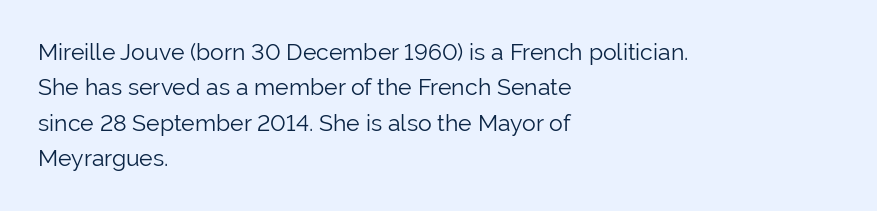
The image shows 23 px text type, upright; set left-aligned, normal line spacing (1.54x), normal letter spacing, not underlined.
